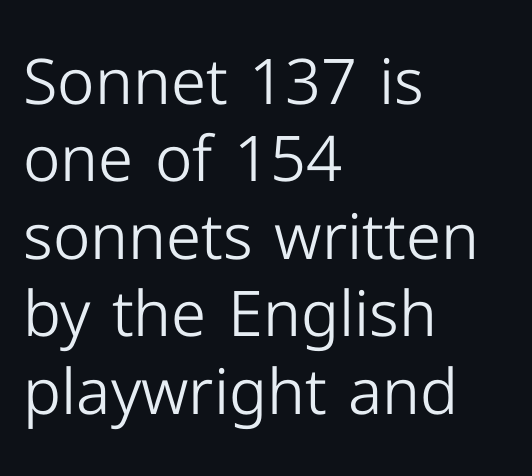
A typesetter would call this zero additional tracking. Honestly, there is no underline to notice here at all. Serif or sans? Sans — the stroke terminals are bare. The passage shown is typed in a proportional face where columns would drift. Casual observation: everything's shoved over to the left.
